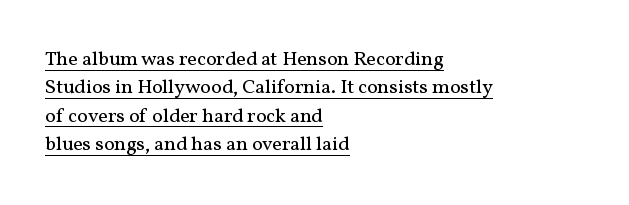
{"italic": "no", "bold": "no", "underline": "yes", "align": "left", "line_spacing": "normal", "line_spacing_ratio": 1.42, "letter_spacing": "normal", "letter_spacing_em": 0.0, "glyph_px": 20}
